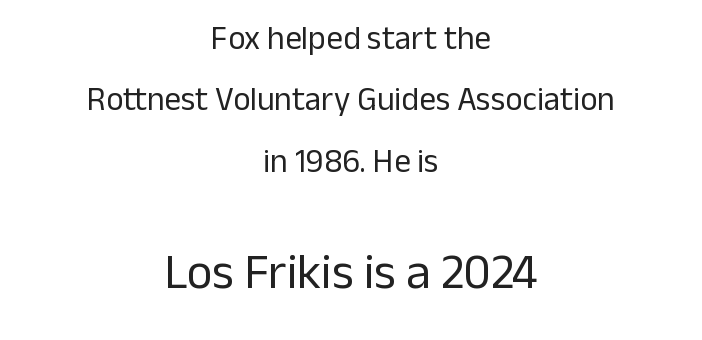
Q: Is the text bold? A: No.
Q: Is the text italic (slanted)? A: No, it is upright.
Q: Is the typeface a serif or a sans-serif typeface? A: Sans-serif.
Q: Is the text underlined? A: No.
Q: How is the paragraph aligned? A: Centered.
Q: Is the spacing between letters normal or unusually wide? A: Normal.
Q: Which block of text is set in a larger size, the first (top) or the second (bottom)? A: The second (bottom) one.
Q: Width (condensed, normal, or wide)? A: Normal.
Q: Stroke contrast? A: Low.
Q: x-height? A: Medium.
Q: Monospaced? A: No.
